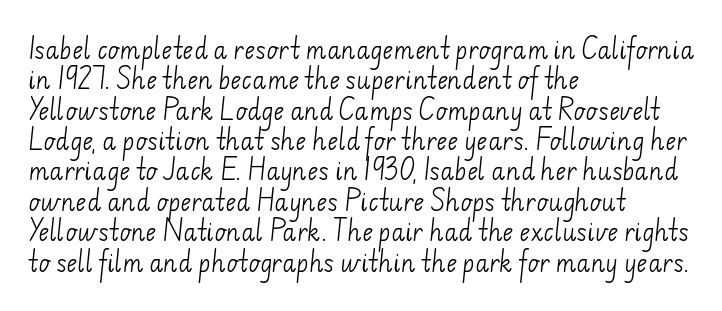
The image shows 23 px text type; set left-aligned, normal line spacing (1.32x), normal letter spacing, not underlined.
